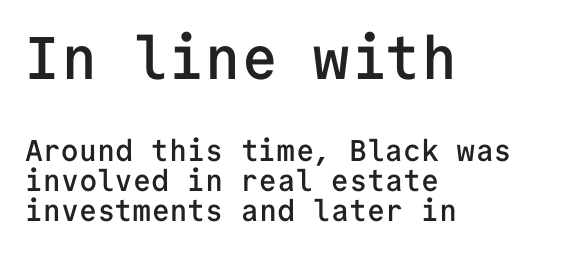
Q: Is the text bold? A: Semi-bold.
Q: Is the text italic (slanted)? A: No, it is upright.
Q: Is the typeface a serif or a sans-serif typeface? A: Sans-serif.
Q: Is the text underlined? A: No.
Q: How is the paragraph aligned? A: Left-aligned.
Q: Is the spacing between letters normal or unusually wide? A: Normal.
Q: Is the spacing between lines tight, normal or loose? A: Tight.
Q: Which block of text is set in a larger size, the first (top) or the second (bottom)? A: The first (top) one.
Q: Width (condensed, normal, or wide)? A: Normal.
Q: Stroke contrast? A: Low.
Q: x-height? A: Medium.
Q: Monospaced? A: Yes.
